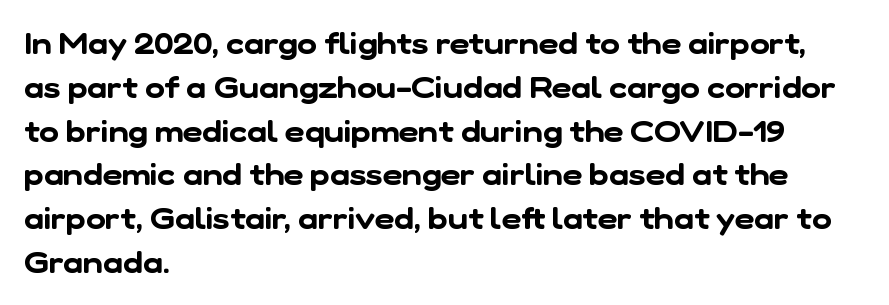
The image shows 30 px sans-serif type; set left-aligned, normal line spacing (1.46x), normal letter spacing, not underlined; low stroke contrast and a medium x-height.
